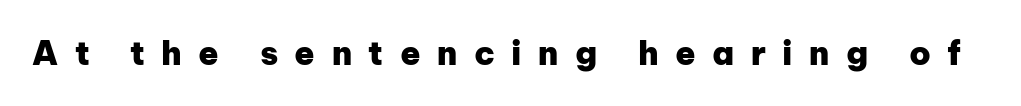
{"serif": "no", "italic": "no", "bold": "yes", "weight": "heavy", "width": "normal", "stroke_contrast": "low", "x_height": "medium", "monospaced": "no", "underline": "no", "letter_spacing": "wide", "letter_spacing_em": 0.5, "glyph_px": 33}
